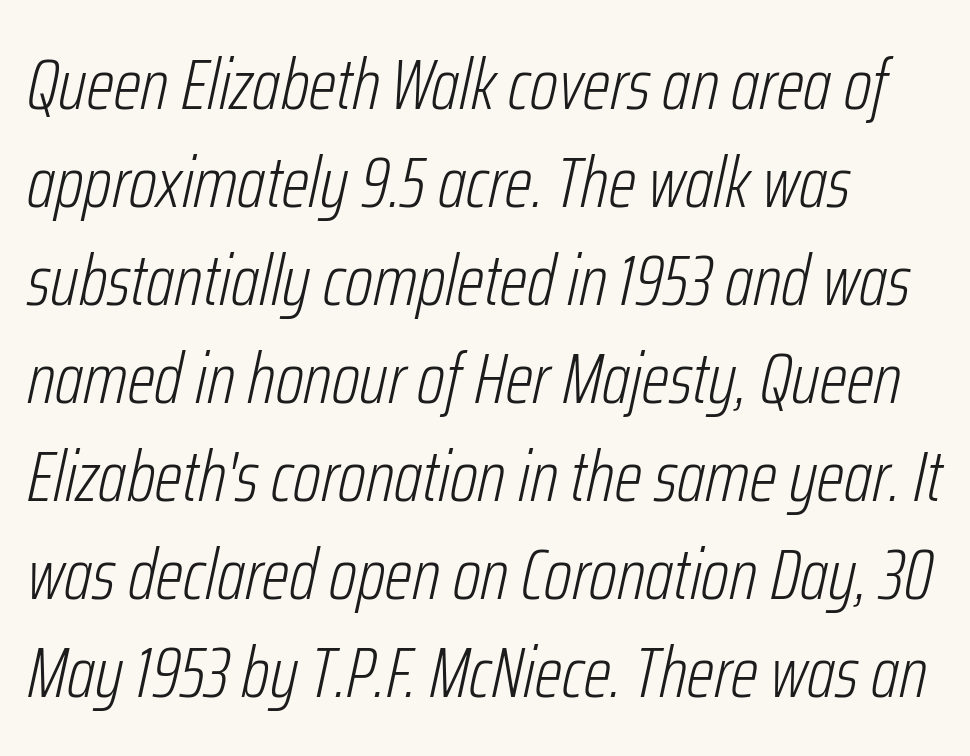
{"italic": "yes", "lean": "right", "slant_degrees": 12, "bold": "no", "weight": "light", "width": "condensed", "stroke_contrast": "low", "x_height": "medium", "monospaced": "no", "underline": "no", "align": "left", "line_spacing": "normal", "line_spacing_ratio": 1.36, "letter_spacing": "normal", "letter_spacing_em": 0.0, "glyph_px": 72}
